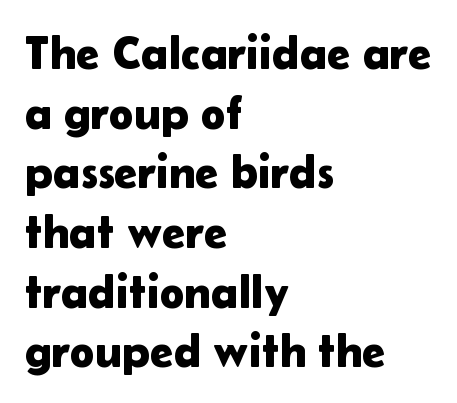
Q: Is the text italic (slanted)? A: No, it is upright.
Q: Is the typeface a serif or a sans-serif typeface? A: Sans-serif.
Q: Is the text underlined? A: No.
Q: How is the paragraph aligned? A: Left-aligned.
Q: Is the spacing between letters normal or unusually wide? A: Normal.
Q: Is the spacing between lines tight, normal or loose? A: Normal.
Q: Width (condensed, normal, or wide)? A: Normal.
Q: Stroke contrast? A: Low.
Q: x-height? A: Medium.
Q: Monospaced? A: No.
